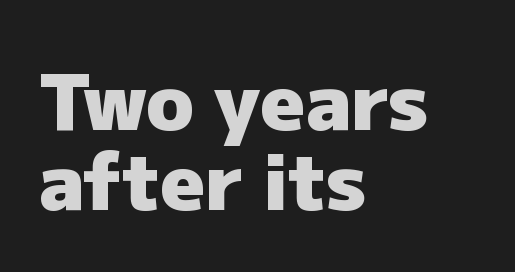
{"serif": "no", "italic": "no", "bold": "yes", "weight": "heavy", "width": "normal", "stroke_contrast": "low", "x_height": "medium", "monospaced": "no", "underline": "no", "align": "left", "line_spacing": "tight", "line_spacing_ratio": 1.02, "letter_spacing": "normal", "letter_spacing_em": 0.0, "glyph_px": 78}
